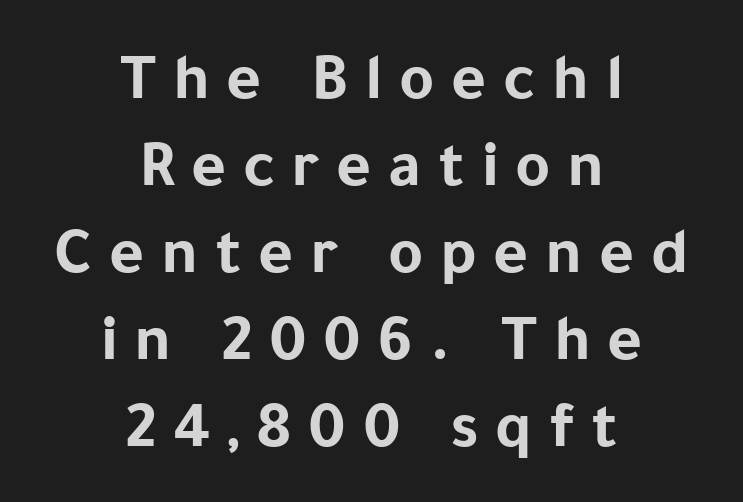
{"serif": "no", "italic": "no", "bold": "yes", "weight": "bold", "width": "normal", "stroke_contrast": "low", "x_height": "medium", "monospaced": "no", "underline": "no", "align": "center", "line_spacing": "normal", "line_spacing_ratio": 1.3, "letter_spacing": "wide", "letter_spacing_em": 0.25, "glyph_px": 67}
